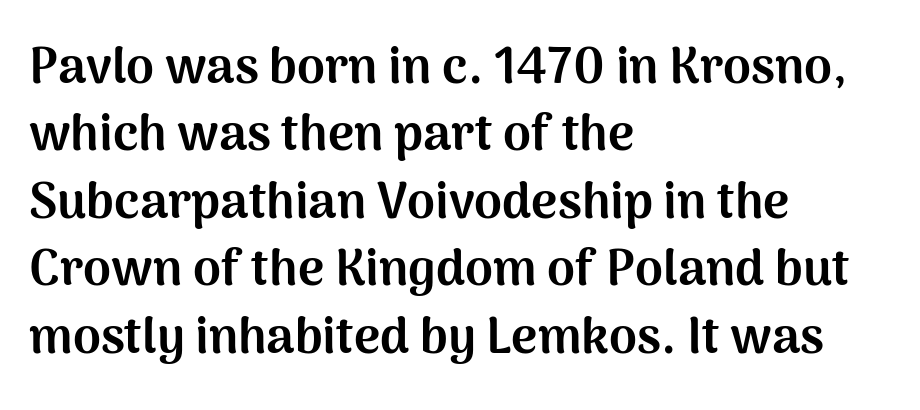
The image shows 50 px bold sans-serif type, upright; set left-aligned, normal line spacing (1.35x), normal letter spacing, not underlined; medium stroke contrast and a medium x-height.
